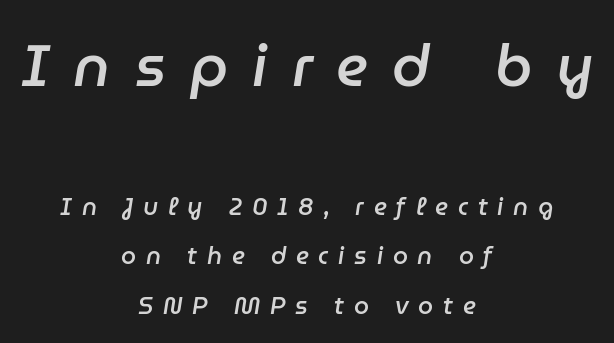
{"italic": "yes", "lean": "right", "slant_degrees": 9, "bold": "semi", "weight": "semibold", "width": "normal", "stroke_contrast": "low", "x_height": "medium", "monospaced": "no", "underline": "no", "align": "center", "line_spacing": "loose", "line_spacing_ratio": 2.06, "letter_spacing": "wide", "letter_spacing_em": 0.41, "larger_block": "first", "size_ratio": 2.46, "glyph_px": 59}
